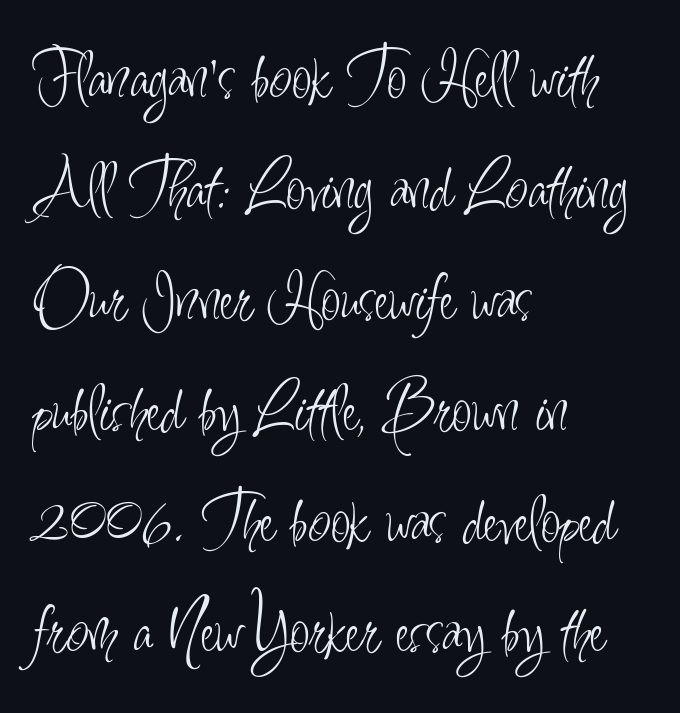
{"serif": "no", "bold": "no", "weight": "light", "width": "condensed", "stroke_contrast": "low", "x_height": "small", "monospaced": "no", "underline": "no", "align": "left", "line_spacing": "normal", "line_spacing_ratio": 1.54, "letter_spacing": "normal", "letter_spacing_em": 0.0, "glyph_px": 72}
